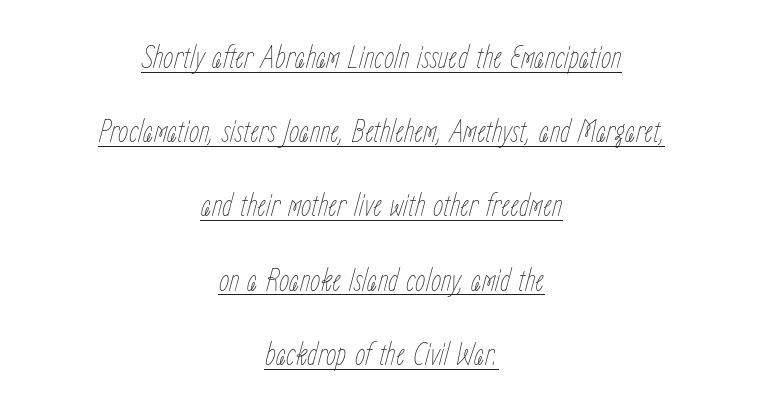
Check the space under the baseline: a stroke is drawn there. The passage shown is not bold in any degree. Each line is balanced around a shared central axis. This sample uses an oblique cut, with every glyph tilted off the vertical. A typesetter would call this proportional, since set widths differ per character.
